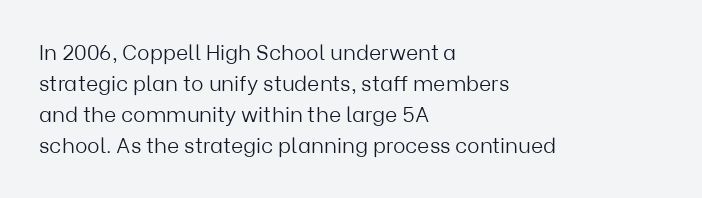
Q: Is the text bold? A: No.
Q: Is the text italic (slanted)? A: No, it is upright.
Q: Is the text underlined? A: No.
Q: How is the paragraph aligned? A: Left-aligned.
Q: Is the spacing between letters normal or unusually wide? A: Normal.
Q: Is the spacing between lines tight, normal or loose? A: Normal.
